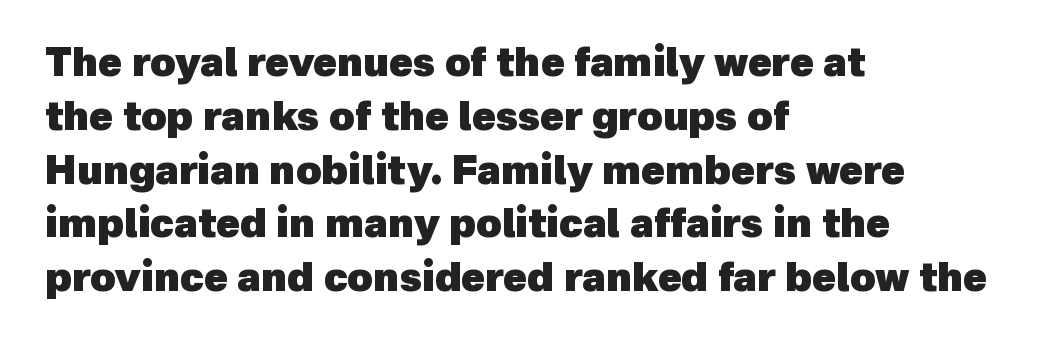
Q: Is the text bold? A: Yes.
Q: Is the typeface a serif or a sans-serif typeface? A: Sans-serif.
Q: Is the text underlined? A: No.
Q: How is the paragraph aligned? A: Left-aligned.
Q: Is the spacing between letters normal or unusually wide? A: Normal.
Q: Is the spacing between lines tight, normal or loose? A: Normal.
Q: Width (condensed, normal, or wide)? A: Normal.
Q: x-height? A: Medium.
Q: Monospaced? A: No.
